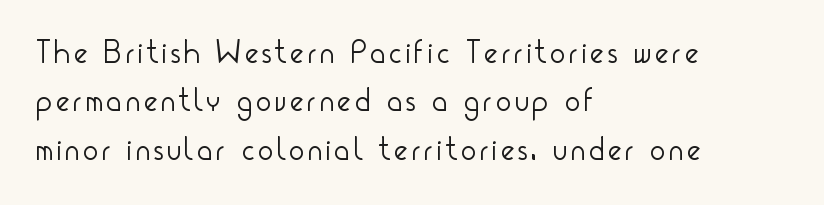
Q: Is the text bold? A: No.
Q: Is the text italic (slanted)? A: No, it is upright.
Q: Is the typeface a serif or a sans-serif typeface? A: Sans-serif.
Q: Is the text underlined? A: No.
Q: How is the paragraph aligned? A: Left-aligned.
Q: Is the spacing between lines tight, normal or loose? A: Normal.
Q: Width (condensed, normal, or wide)? A: Condensed.
Q: Stroke contrast? A: Low.
Q: x-height? A: Small.
Q: Monospaced? A: No.
